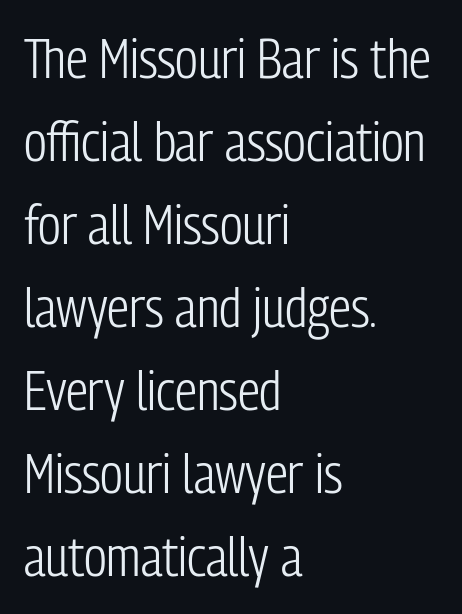
Normally led — the rows are evenly, conventionally spaced. Line starts are locked; line ends wander. A sans-serif font was chosen for this passage. Note the varied advance widths — an 'i' is clearly narrower than an 'm'. Think standard paragraph weight, or any step lighter than that. This rendering features lettering with no underline.
